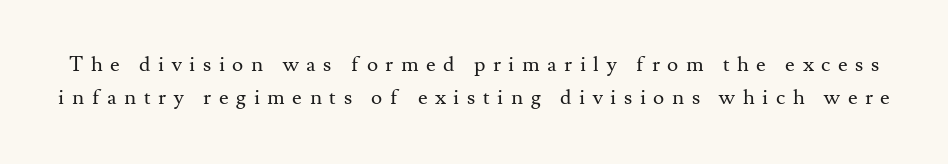
Words appear elongated and porous because spacing is wide. Rule under the text: the space is simply empty. Rows of type keep a routine distance in the vertical direction. Heft: none added — not bold. The letters stand upright; this is a roman face.
